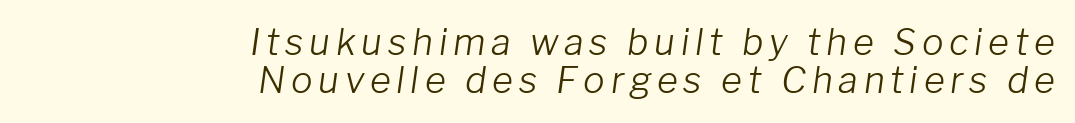
Unmarked baselines from the first word to the last. Varying glyph widths throughout — classic text-font behaviour. Quick note: interline space is minimal. In terms of posture, this sample is oblique. The characters are drawn with everyday or finer stroke widths.
